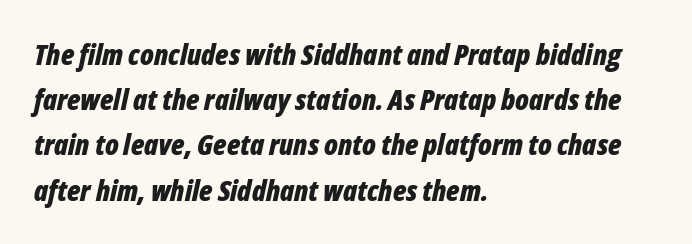
The image shows 29 px bold, condensed type, italic (leaning right); set left-aligned, normal line spacing (1.56x), normal letter spacing, not underlined; low stroke contrast and a medium x-height.
